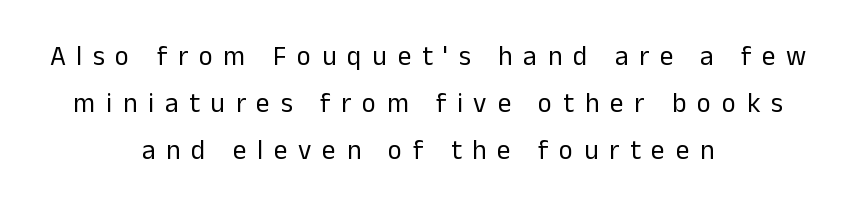
{"italic": "no", "bold": "no", "underline": "no", "align": "center", "line_spacing_ratio": 1.75, "letter_spacing": "wide", "letter_spacing_em": 0.4, "glyph_px": 27}
